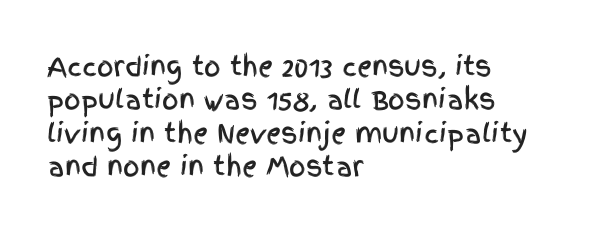
{"italic": "no", "underline": "no", "align": "left", "line_spacing": "normal", "line_spacing_ratio": 1.28, "letter_spacing": "normal", "letter_spacing_em": 0.0, "glyph_px": 26}
